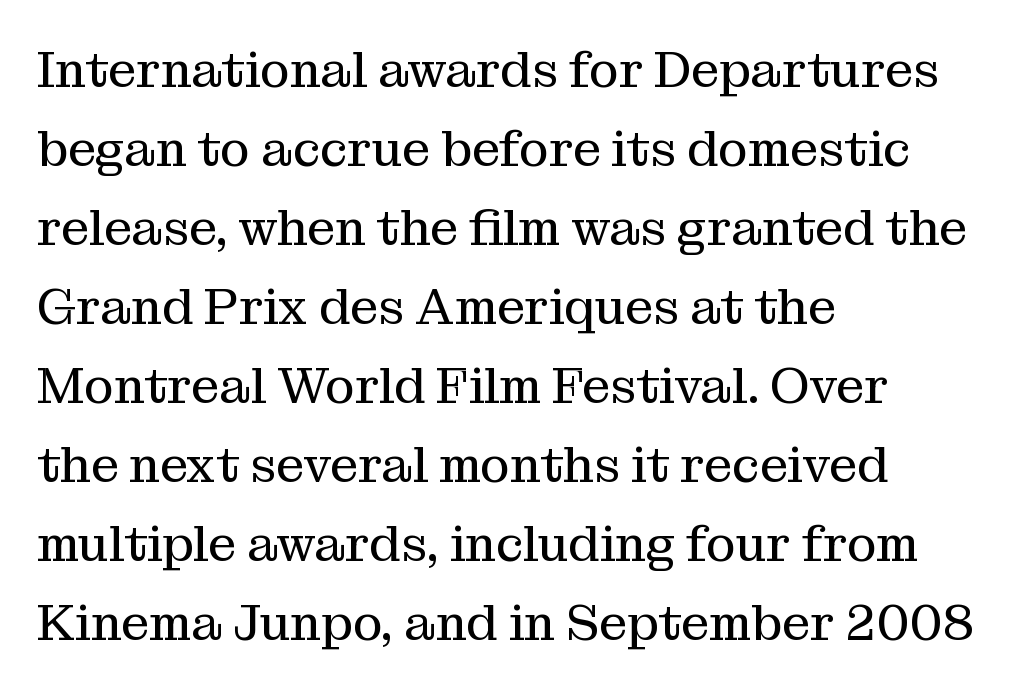
{"serif": "yes", "italic": "no", "bold": "no", "weight": "regular", "width": "normal", "stroke_contrast": "medium", "x_height": "medium", "monospaced": "no", "underline": "no", "align": "left", "line_spacing": "normal", "line_spacing_ratio": 1.58, "letter_spacing": "normal", "letter_spacing_em": 0.0, "glyph_px": 50}
